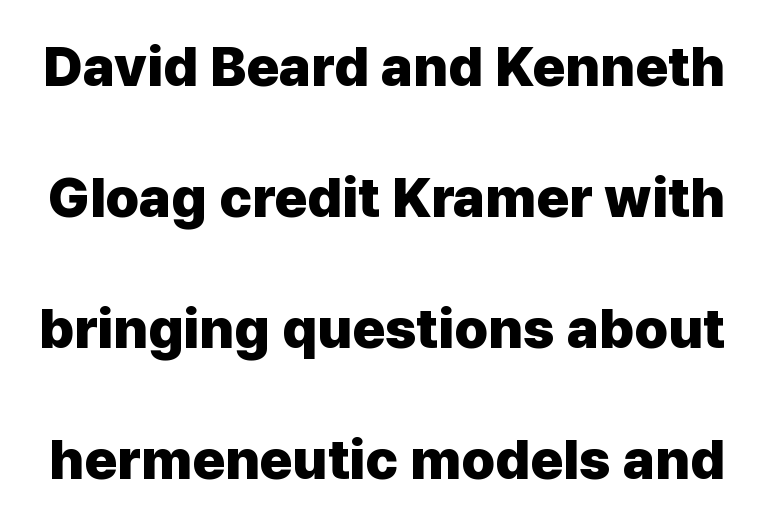
Letter spacing: default. A roman cut, with each character standing at attention. Nobody drew a line under any word here. Heavy-handed strokes throughout: this text is bold.
